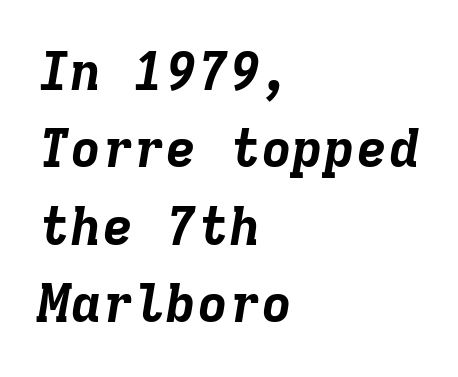
The image shows 53 px bold type, italic (leaning right), monospaced; set left-aligned, normal line spacing (1.46x), normal letter spacing, not underlined; low stroke contrast and a medium x-height.
